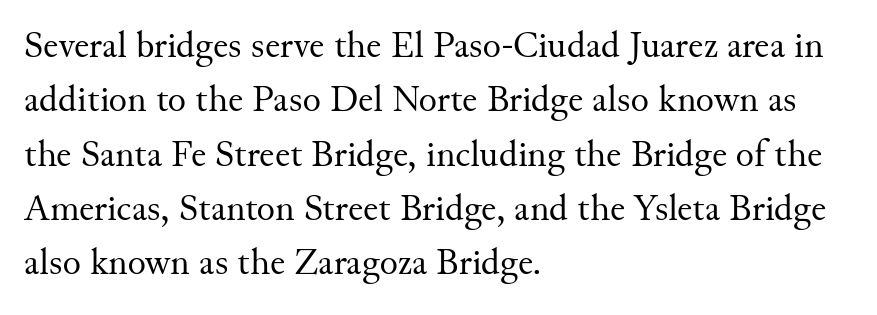
{"serif": "yes", "italic": "no", "bold": "no", "weight": "regular", "width": "normal", "stroke_contrast": "medium", "x_height": "small", "monospaced": "no", "underline": "no", "align": "left", "line_spacing": "normal", "line_spacing_ratio": 1.43, "letter_spacing": "normal", "letter_spacing_em": 0.0, "glyph_px": 38}
